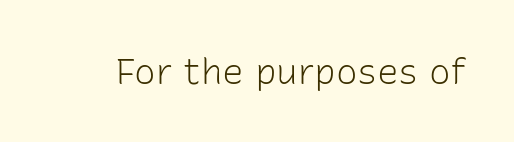
Q: Is the text bold? A: No.
Q: Is the text italic (slanted)? A: No, it is upright.
Q: Is the typeface a serif or a sans-serif typeface? A: Sans-serif.
Q: Is the text underlined? A: No.
Q: Is the spacing between letters normal or unusually wide? A: Normal.
Q: Width (condensed, normal, or wide)? A: Normal.
Q: Stroke contrast? A: Low.
Q: x-height? A: Medium.
Q: Monospaced? A: No.
